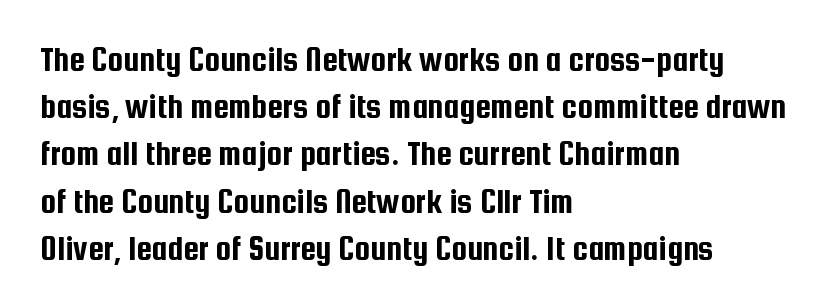
{"serif": "no", "italic": "no", "width": "condensed", "stroke_contrast": "low", "x_height": "medium", "monospaced": "no", "underline": "no", "align": "left", "line_spacing": "normal", "line_spacing_ratio": 1.35, "letter_spacing": "normal", "letter_spacing_em": 0.0, "glyph_px": 35}
